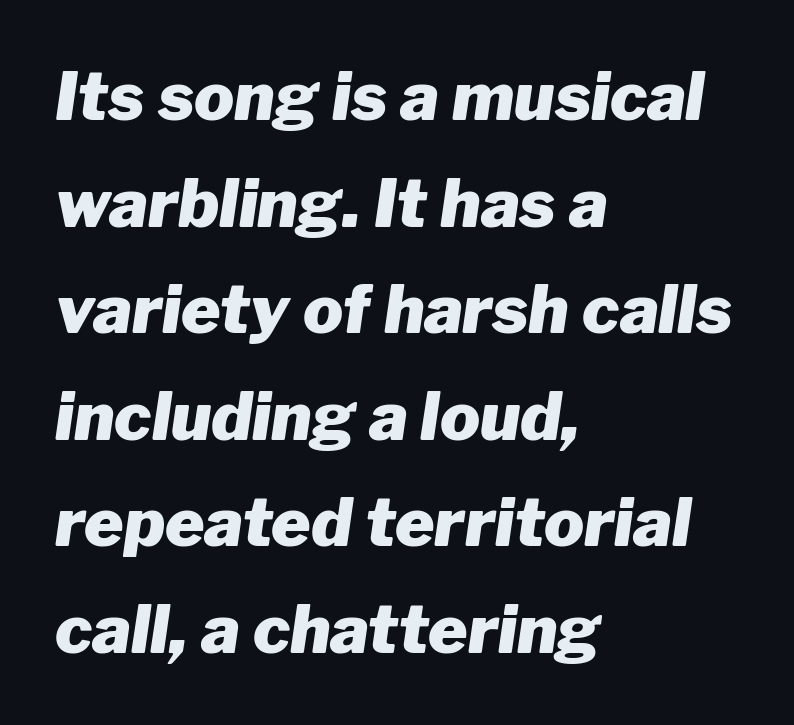
A dark, heavy texture on the line: the type is bold. A clean baseline with only descenders dipping below it. Is the letter spacing exaggerated? No — it looks like the ordinary default. Each letter keeps its own natural width here, so spacing adapts to shape. The rendering applies a slant to the glyphs.
